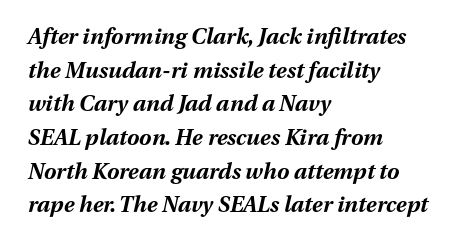
Layout note: lines flush left. Decoration check: the copy has no underline. Every character sits at an angle, as italics do. What weight is shown? A full bold with thick strokes. What's the leading like? Ordinary, nothing unusual.
